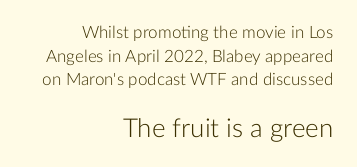
The image shows 26 px text type, upright; set right-aligned, normal line spacing (1.39x), normal letter spacing, not underlined; the second (bottom) block is 1.53x larger.
